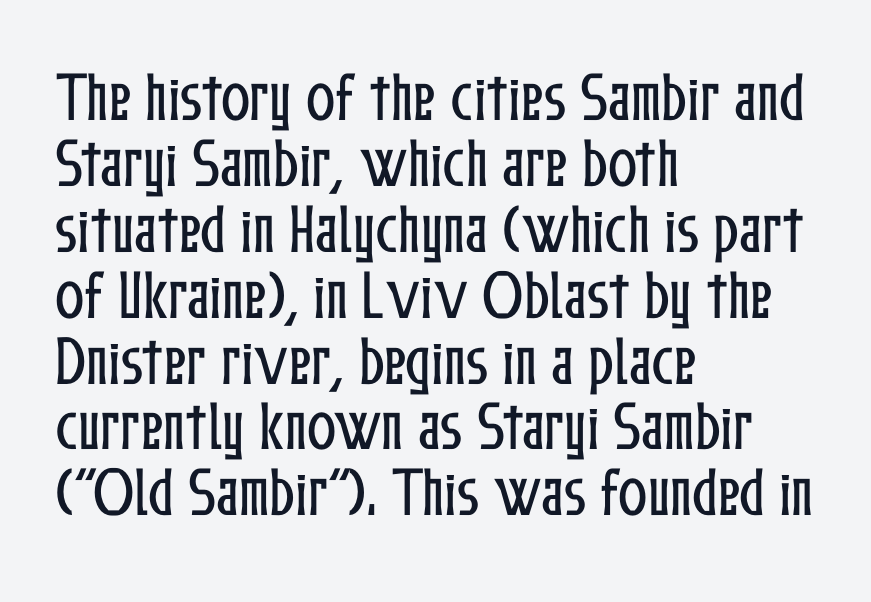
Just letters on the line, the space beneath them empty. Notice how the stems are strictly vertical — no italics here. Between one letter and the next there's only the usual sliver of space. The rag falls on the right side of this text block.
